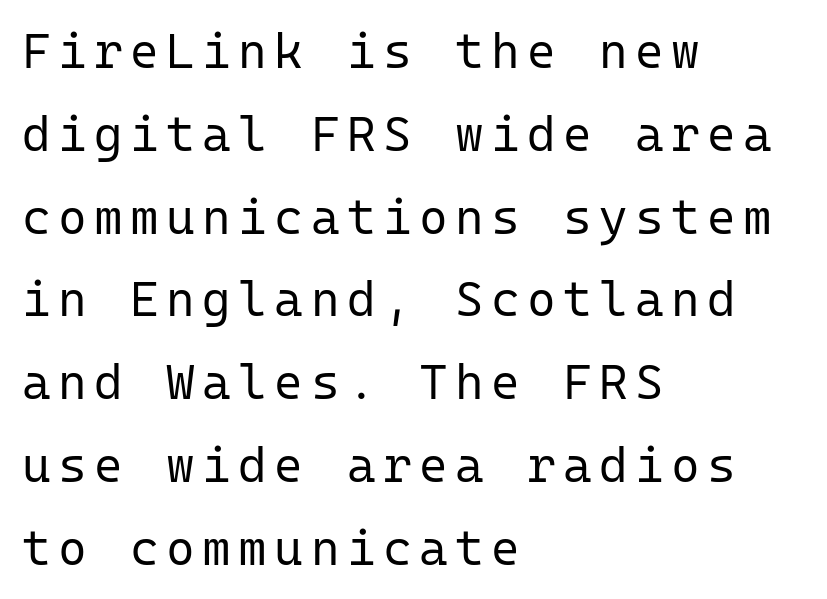
This is the regular roman posture of the typeface. The passage shown is typed in a monospace face where columns stay perfectly aligned. Underline: absent. The paragraph has a hard left edge and a soft right edge. The weight tops out at a normal text grade. Vertical spacing — default.
